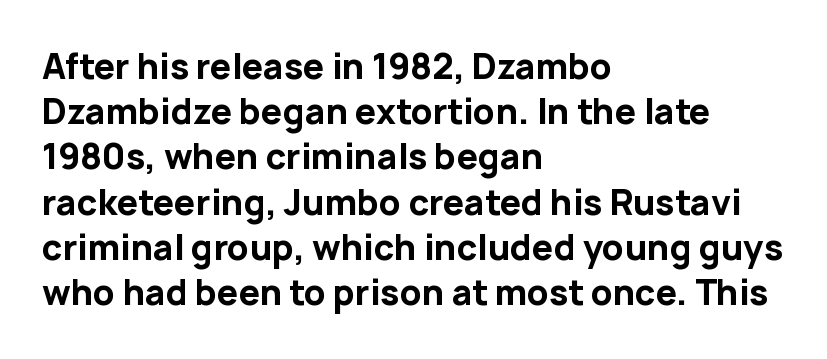
{"serif": "no", "italic": "no", "bold": "yes", "weight": "bold", "width": "normal", "stroke_contrast": "low", "x_height": "medium", "monospaced": "no", "underline": "no", "align": "left", "line_spacing": "normal", "line_spacing_ratio": 1.33, "letter_spacing": "normal", "letter_spacing_em": 0.0, "glyph_px": 34}
